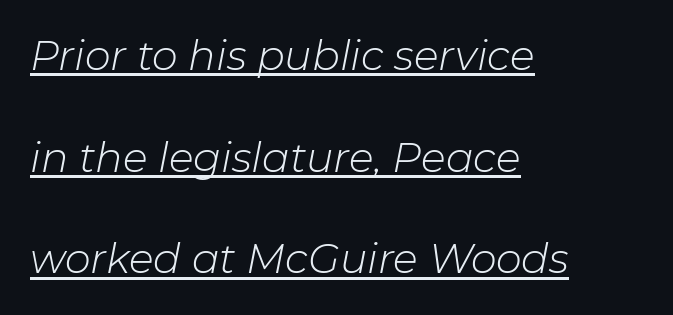
Q: Is the text bold? A: No.
Q: Is the text italic (slanted)? A: Yes, it leans right by about 11 degrees.
Q: Is the text underlined? A: Yes.
Q: How is the paragraph aligned? A: Left-aligned.
Q: Is the spacing between letters normal or unusually wide? A: Normal.
Q: Is the spacing between lines tight, normal or loose? A: Loose.
Q: Width (condensed, normal, or wide)? A: Normal.
Q: Stroke contrast? A: Low.
Q: x-height? A: Medium.
Q: Monospaced? A: No.
